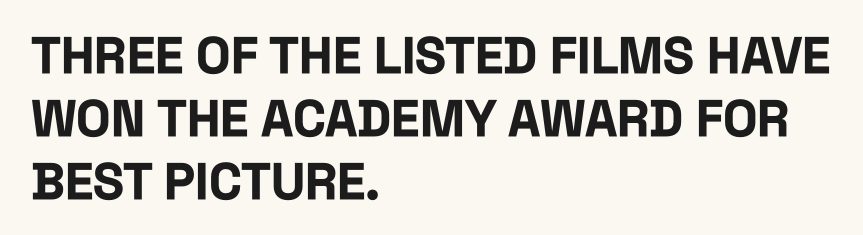
The glyphs in this specimen are sans serif. The rendering keeps characters at their native spacing. Bare-footed words on every line. Each letter keeps its own natural width here, so spacing adapts to shape.
